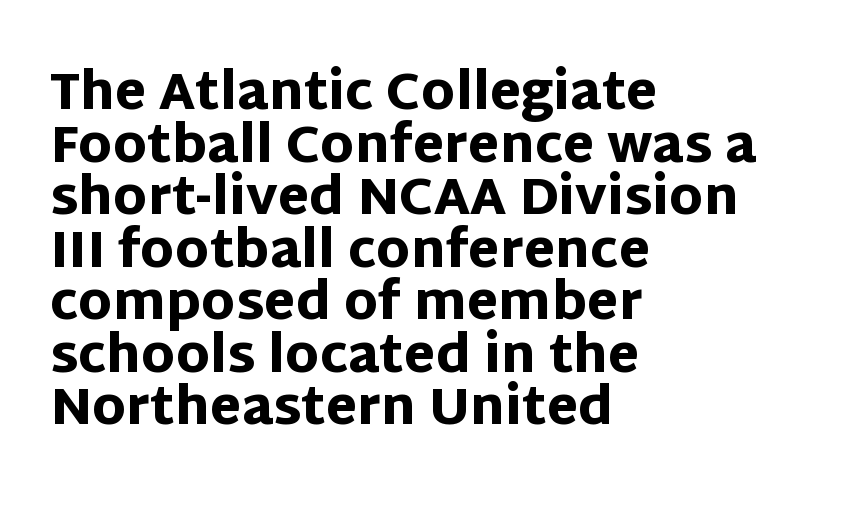
Each line starts at the same left margin while the right side varies. The typography opts for an upright posture over an oblique one. The baseline area is clear. Note the varied advance widths — an 'i' is clearly narrower than an 'm'. The passage shown stacks its lines with hardly any gap.
